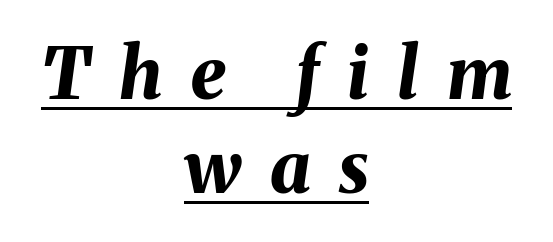
{"italic": "yes", "lean": "right", "slant_degrees": 8, "bold": "yes", "weight": "bold", "width": "normal", "stroke_contrast": "medium", "x_height": "medium", "monospaced": "no", "underline": "yes", "align": "center", "line_spacing": "normal", "line_spacing_ratio": 1.32, "letter_spacing": "wide", "letter_spacing_em": 0.4, "glyph_px": 71}
